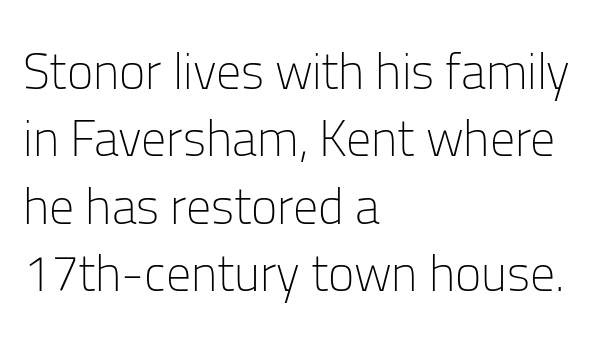
{"serif": "no", "italic": "no", "bold": "no", "weight": "light", "width": "normal", "stroke_contrast": "low", "x_height": "medium", "monospaced": "no", "underline": "no", "align": "left", "line_spacing": "normal", "line_spacing_ratio": 1.35, "letter_spacing": "normal", "letter_spacing_em": 0.0, "glyph_px": 50}
